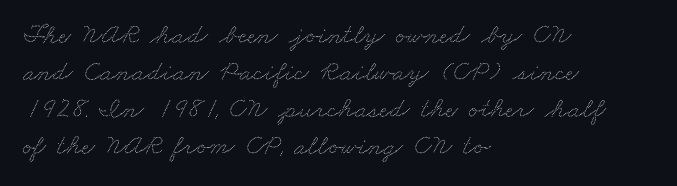
The image shows 28 px wide type; set left-aligned, normal line spacing (1.32x), normal letter spacing, not underlined; low stroke contrast and a small x-height.
